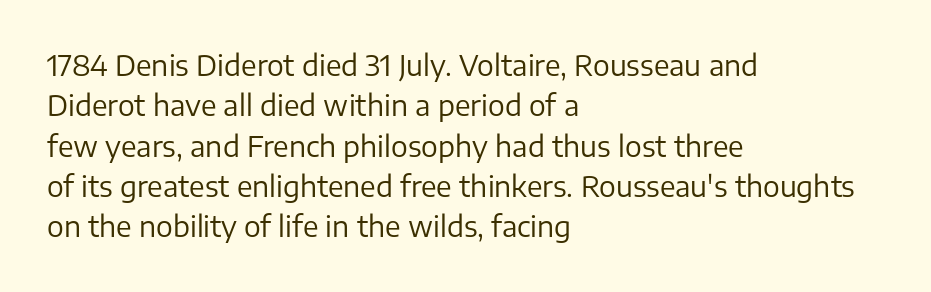
The image shows 28 px regular-weight sans-serif type, upright; set left-aligned, normal line spacing (1.44x), normal letter spacing, not underlined; low stroke contrast and a medium x-height.
